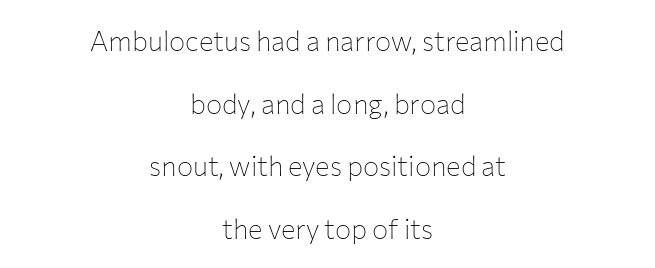
Q: Is the text bold? A: No.
Q: Is the text italic (slanted)? A: No, it is upright.
Q: Is the text underlined? A: No.
Q: How is the paragraph aligned? A: Centered.
Q: Is the spacing between letters normal or unusually wide? A: Normal.
Q: Is the spacing between lines tight, normal or loose? A: Loose.
